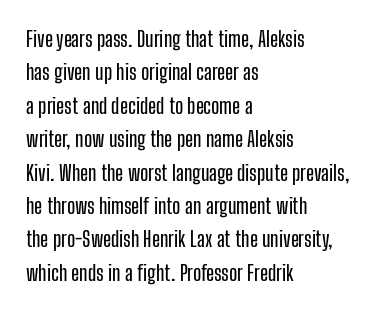
The image shows 21 px text type, upright; set left-aligned, normal line spacing (1.59x), normal letter spacing, not underlined.
